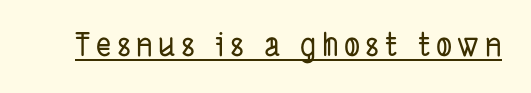
Q: Is the typeface a serif or a sans-serif typeface? A: Sans-serif.
Q: Is the text underlined? A: Yes.
Q: Width (condensed, normal, or wide)? A: Condensed.
Q: Stroke contrast? A: Low.
Q: x-height? A: Medium.
Q: Monospaced? A: No.
